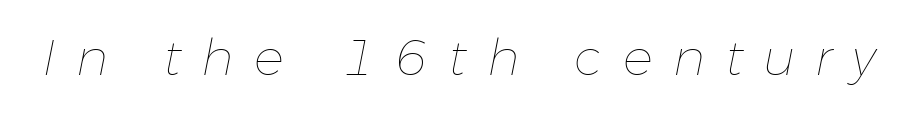
The rendering inserts visible extra space after every character. Weight: in the light-to-regular range. The letters are slanted; this is an italic face. The strip under each line holds only bare page. Looks like regular typesetting: each glyph gets only the width it needs.
